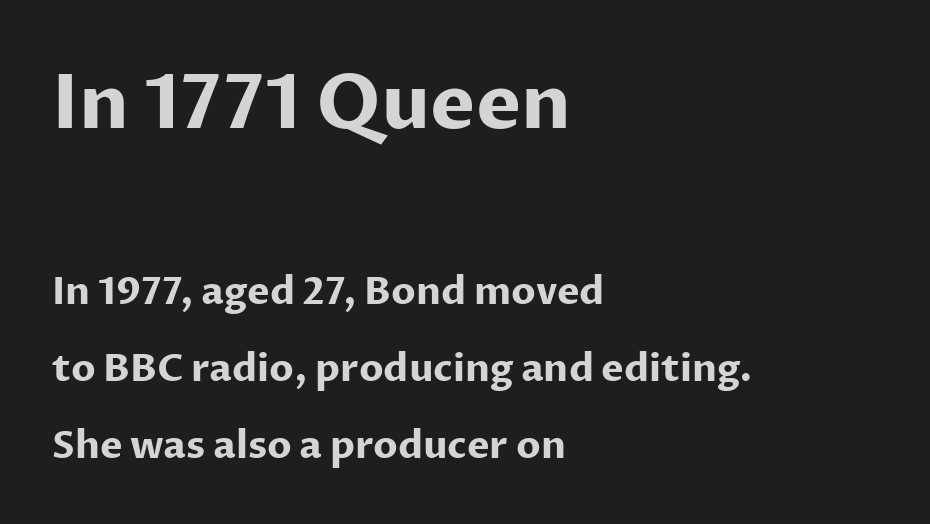
Q: Is the text bold? A: Yes.
Q: Is the text italic (slanted)? A: No, it is upright.
Q: Is the typeface a serif or a sans-serif typeface? A: Sans-serif.
Q: Is the text underlined? A: No.
Q: How is the paragraph aligned? A: Left-aligned.
Q: Is the spacing between letters normal or unusually wide? A: Normal.
Q: Is the spacing between lines tight, normal or loose? A: Loose.
Q: Which block of text is set in a larger size, the first (top) or the second (bottom)? A: The first (top) one.
Q: Width (condensed, normal, or wide)? A: Normal.
Q: Stroke contrast? A: Low.
Q: x-height? A: Medium.
Q: Monospaced? A: No.
